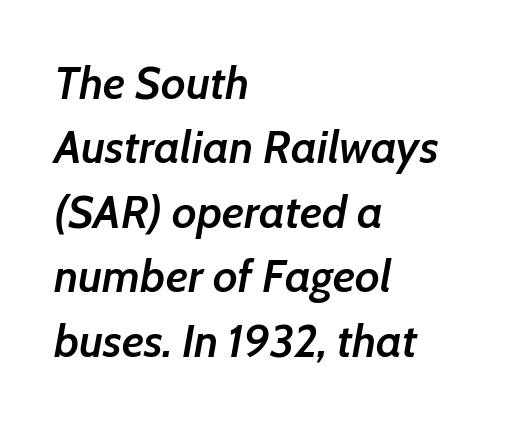
{"italic": "yes", "lean": "right", "slant_degrees": 7, "bold": "semi", "weight": "semibold", "width": "normal", "stroke_contrast": "low", "x_height": "medium", "monospaced": "no", "underline": "no", "align": "left", "line_spacing": "normal", "line_spacing_ratio": 1.4, "letter_spacing": "normal", "letter_spacing_em": 0.0, "glyph_px": 46}
